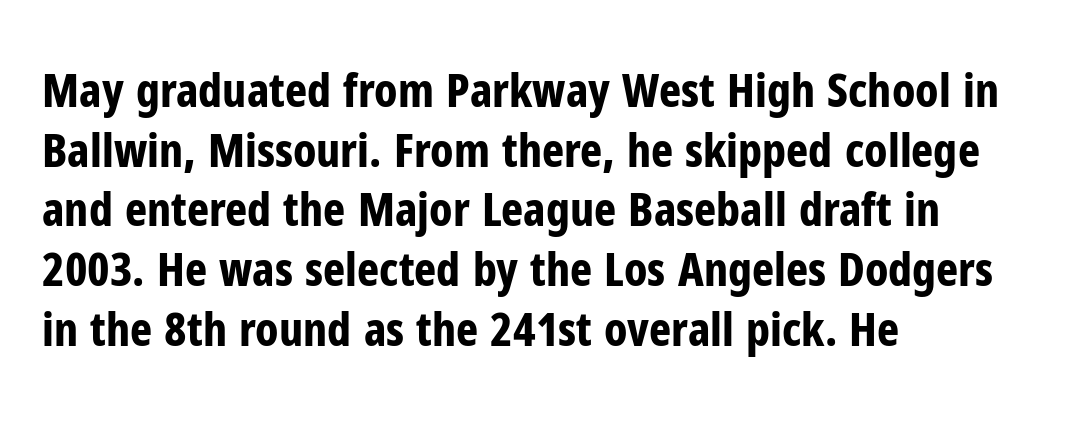
A typesetter would call this leading conventional body-copy spacing. Does extra space separate the letters? No, they use regular spacing. Rendered with straight, roman letterforms. In terms of weight, the rendering is a true, heavy bold. Check the space under the baseline: it is left empty. Stroke terminals: plain, sans-serif.
